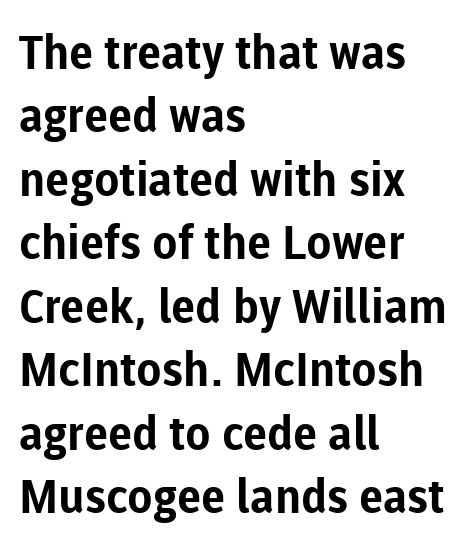
The image shows 47 px bold sans-serif type, upright; set left-aligned, normal line spacing (1.35x), normal letter spacing, not underlined; low stroke contrast and a medium x-height.
